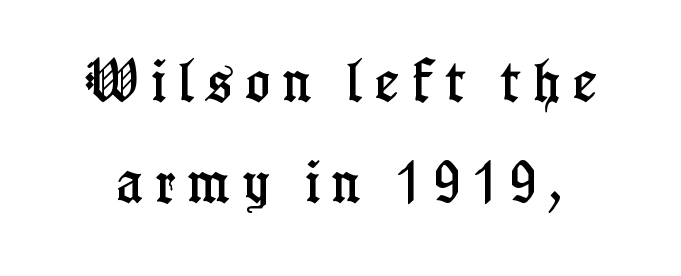
The image shows 46 px condensed serif type, upright; set loose line spacing (2.2x), unusually wide letter spacing (+0.27 em), not underlined; low stroke contrast and a medium x-height.
